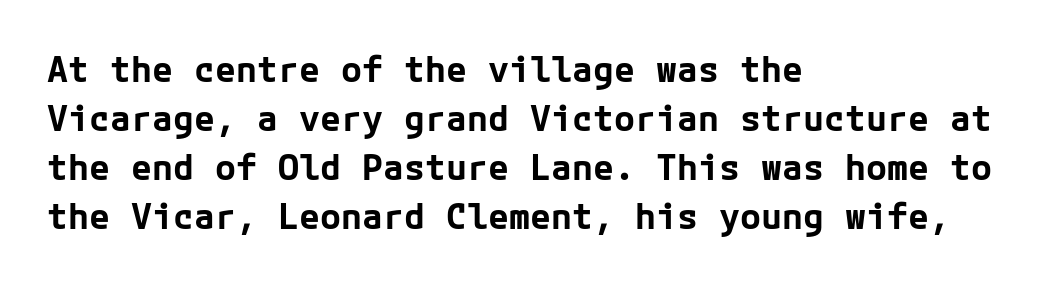
Notice how the stems are strictly vertical — no italics here. The type family on display is of the sans-serif kind. Honestly, the row spacing looks completely unremarkable. Words float on clear page, feet unadorned. A typesetter would call this zero additional tracking. Summary of weight: heavy, a full bold.
